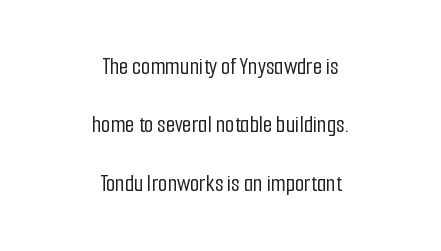
{"italic": "no", "underline": "no", "align": "center", "line_spacing": "loose", "line_spacing_ratio": 2.43, "letter_spacing": "normal", "letter_spacing_em": 0.0, "glyph_px": 24}
